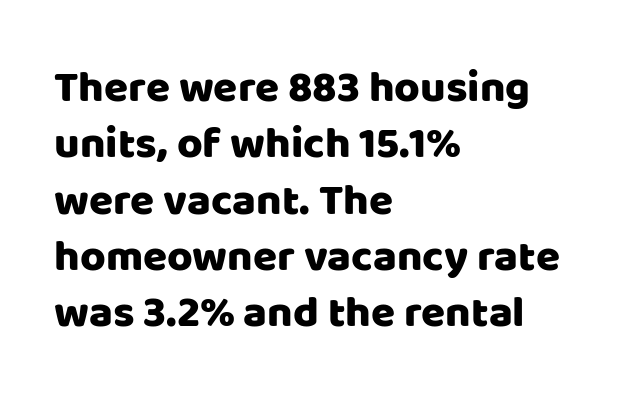
Q: Is the text italic (slanted)? A: No, it is upright.
Q: Is the typeface a serif or a sans-serif typeface? A: Sans-serif.
Q: Is the text underlined? A: No.
Q: How is the paragraph aligned? A: Left-aligned.
Q: Is the spacing between letters normal or unusually wide? A: Normal.
Q: Is the spacing between lines tight, normal or loose? A: Normal.
Q: Width (condensed, normal, or wide)? A: Normal.
Q: Stroke contrast? A: Low.
Q: x-height? A: Large.
Q: Monospaced? A: No.
